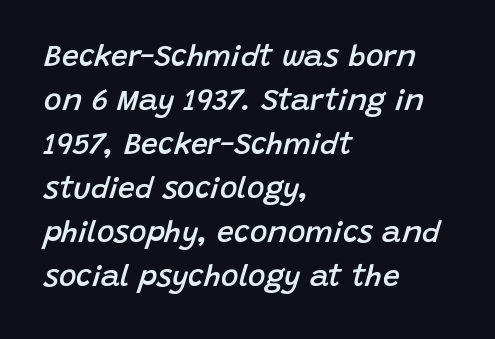
Q: Is the text bold? A: Semi-bold.
Q: Is the text italic (slanted)? A: Yes, it leans right by about 15 degrees.
Q: Is the text underlined? A: No.
Q: How is the paragraph aligned? A: Left-aligned.
Q: Is the spacing between letters normal or unusually wide? A: Normal.
Q: Is the spacing between lines tight, normal or loose? A: Normal.
Q: Width (condensed, normal, or wide)? A: Normal.
Q: Stroke contrast? A: Low.
Q: x-height? A: Large.
Q: Monospaced? A: No.
